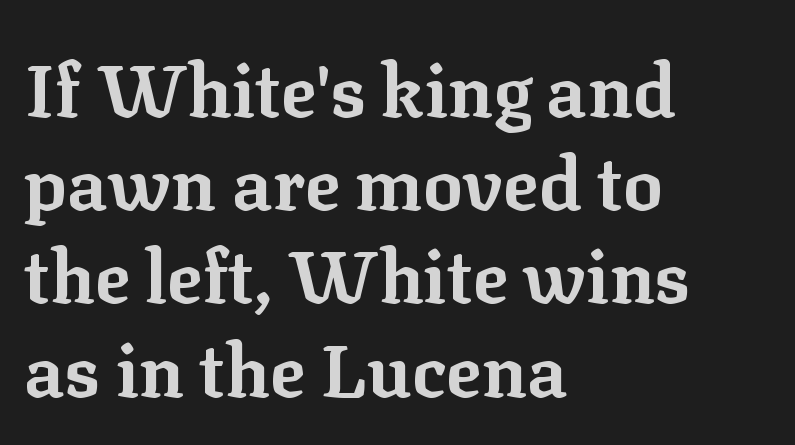
Do the characters align in a grid? No, the font is proportional. The letters stand upright; this is a roman face. Left-aligned paragraph, ragged on the right. Are there feet on the stems? There are — it's a serif. Summary of weight: heavy, a full bold.
